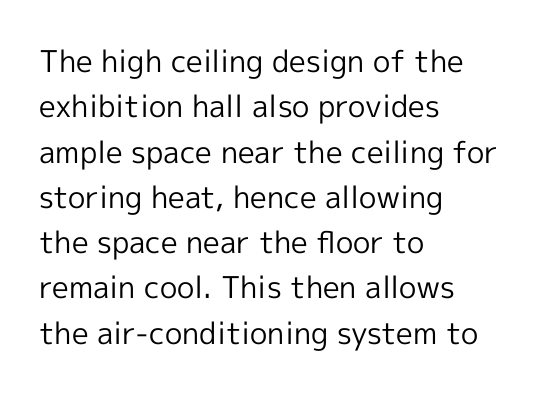
Q: Is the text bold? A: No.
Q: Is the text italic (slanted)? A: No, it is upright.
Q: Is the typeface a serif or a sans-serif typeface? A: Sans-serif.
Q: Is the text underlined? A: No.
Q: How is the paragraph aligned? A: Left-aligned.
Q: Is the spacing between letters normal or unusually wide? A: Normal.
Q: Is the spacing between lines tight, normal or loose? A: Normal.
Q: Width (condensed, normal, or wide)? A: Normal.
Q: x-height? A: Medium.
Q: Monospaced? A: No.
